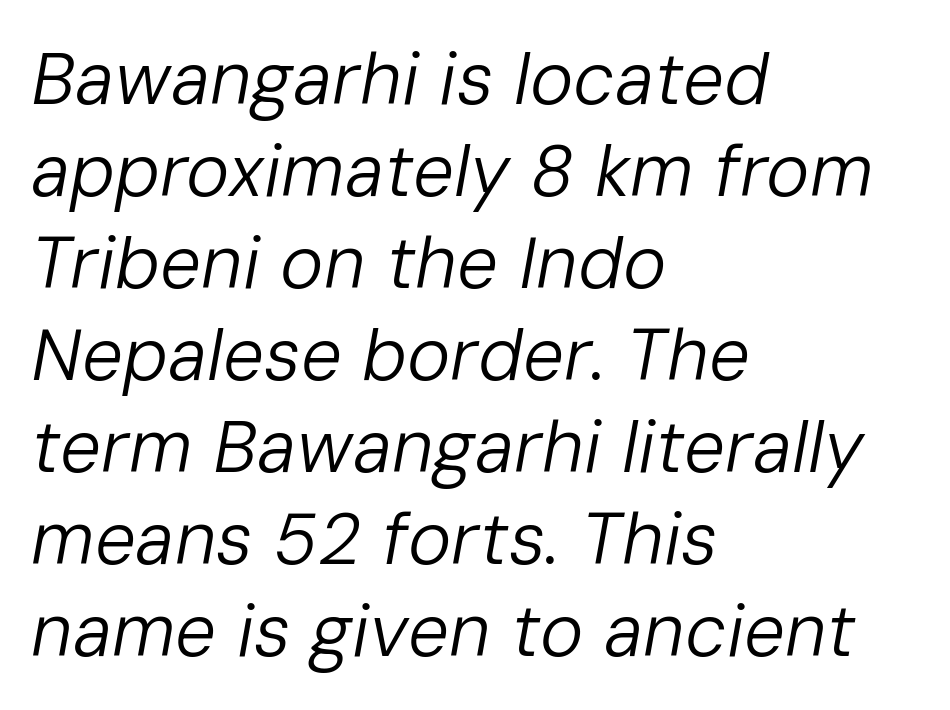
{"italic": "yes", "lean": "right", "slant_degrees": 10, "bold": "no", "weight": "regular", "width": "normal", "stroke_contrast": "low", "x_height": "medium", "monospaced": "no", "underline": "no", "align": "left", "line_spacing": "normal", "line_spacing_ratio": 1.26, "letter_spacing": "normal", "letter_spacing_em": 0.0, "glyph_px": 73}
